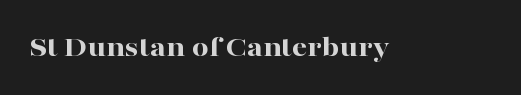
The image shows 30 px bold, wide serif type, upright; set normal letter spacing, not underlined; high stroke contrast and a medium x-height.
